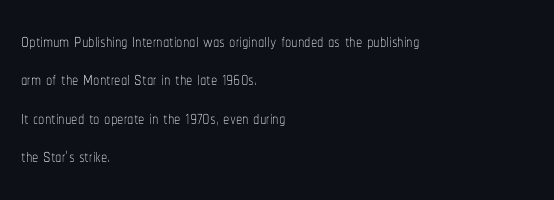
This sample uses an upright cut, with every glyph sitting square on the baseline. The string is rendered with underlining switched off. Tracking value appears to be zero — textbook default spacing. The lines in this sample share a left origin and differ only in where they stop. Vertical spacing — default.
